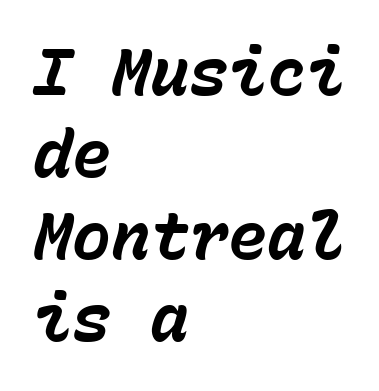
{"italic": "yes", "lean": "right", "slant_degrees": 15, "bold": "yes", "weight": "bold", "width": "normal", "stroke_contrast": "low", "x_height": "medium", "monospaced": "yes", "underline": "no", "align": "left", "line_spacing": "normal", "line_spacing_ratio": 1.26, "letter_spacing": "normal", "letter_spacing_em": 0.0, "glyph_px": 65}
